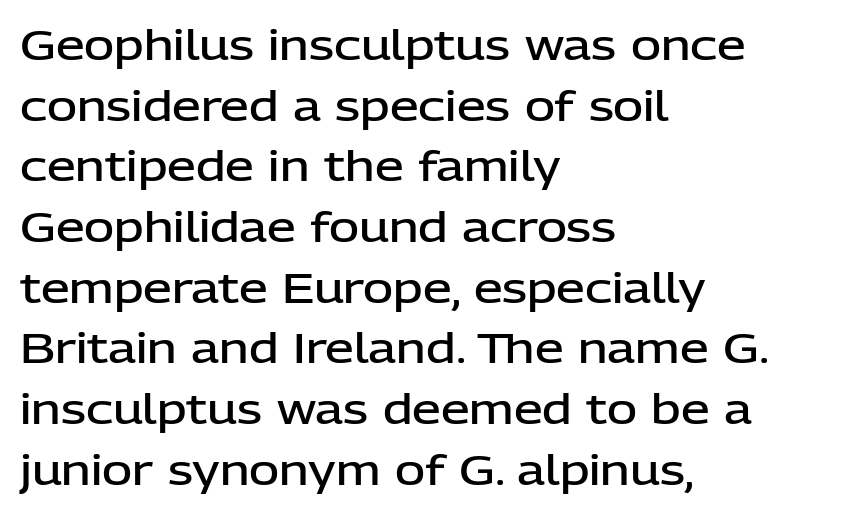
The image shows 41 px semibold sans-serif type, upright; set left-aligned, normal line spacing (1.48x), normal letter spacing, not underlined; low stroke contrast and a medium x-height.
